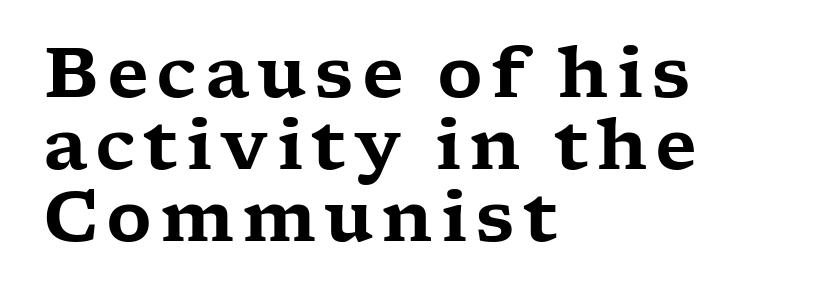
{"serif": "yes", "italic": "no", "width": "wide", "stroke_contrast": "low", "x_height": "medium", "monospaced": "no", "underline": "no", "align": "left", "line_spacing": "tight", "line_spacing_ratio": 1.03, "glyph_px": 70}
